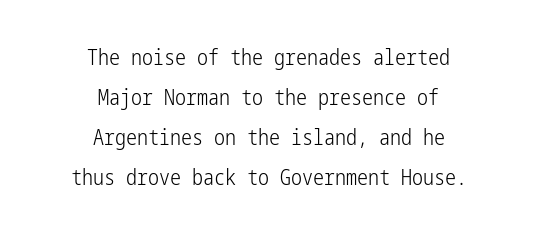
The image shows 22 px text type, upright; set centered, line spacing 1.82x, normal letter spacing, not underlined.
